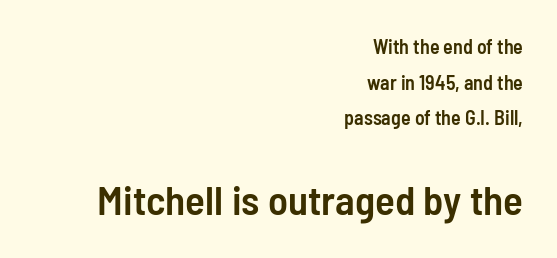
Q: Is the text bold? A: Semi-bold.
Q: Is the text italic (slanted)? A: No, it is upright.
Q: Is the typeface a serif or a sans-serif typeface? A: Sans-serif.
Q: Is the text underlined? A: No.
Q: How is the paragraph aligned? A: Right-aligned.
Q: Is the spacing between letters normal or unusually wide? A: Normal.
Q: Which block of text is set in a larger size, the first (top) or the second (bottom)? A: The second (bottom) one.
Q: Width (condensed, normal, or wide)? A: Condensed.
Q: Stroke contrast? A: Low.
Q: x-height? A: Medium.
Q: Monospaced? A: No.
